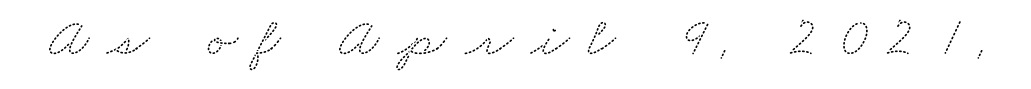
Q: Is the typeface a serif or a sans-serif typeface? A: Serif.
Q: Is the text underlined? A: No.
Q: Is the spacing between letters normal or unusually wide? A: Unusually wide.
Q: Width (condensed, normal, or wide)? A: Wide.
Q: Stroke contrast? A: Medium.
Q: x-height? A: Small.
Q: Monospaced? A: No.
